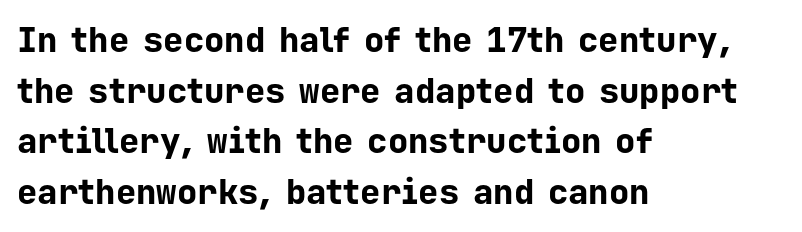
Q: Is the text bold? A: Yes.
Q: Is the text italic (slanted)? A: No, it is upright.
Q: Is the typeface a serif or a sans-serif typeface? A: Sans-serif.
Q: Is the text underlined? A: No.
Q: How is the paragraph aligned? A: Left-aligned.
Q: Is the spacing between letters normal or unusually wide? A: Normal.
Q: Is the spacing between lines tight, normal or loose? A: Normal.
Q: Width (condensed, normal, or wide)? A: Normal.
Q: Stroke contrast? A: Low.
Q: x-height? A: Medium.
Q: Monospaced? A: Yes.
